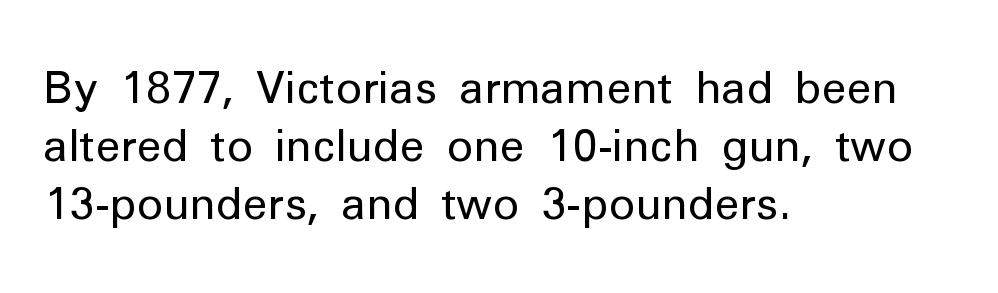
Q: Is the text bold? A: No.
Q: Is the text italic (slanted)? A: No, it is upright.
Q: Is the typeface a serif or a sans-serif typeface? A: Sans-serif.
Q: Is the text underlined? A: No.
Q: How is the paragraph aligned? A: Left-aligned.
Q: Is the spacing between letters normal or unusually wide? A: Normal.
Q: Is the spacing between lines tight, normal or loose? A: Normal.
Q: Width (condensed, normal, or wide)? A: Normal.
Q: Stroke contrast? A: Low.
Q: x-height? A: Medium.
Q: Monospaced? A: No.
